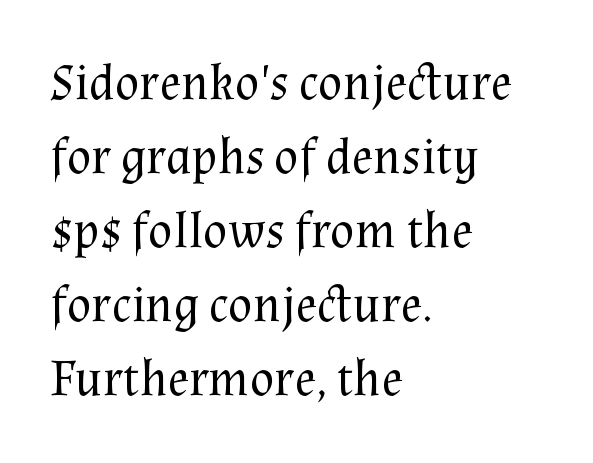
The image shows 51 px regular-weight type, upright; set left-aligned, normal line spacing (1.45x), normal letter spacing, not underlined; medium stroke contrast and a medium x-height.
